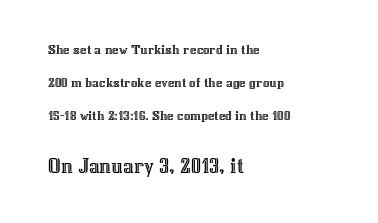
Q: Is the text italic (slanted)? A: No, it is upright.
Q: Is the text underlined? A: No.
Q: How is the paragraph aligned? A: Left-aligned.
Q: Is the spacing between letters normal or unusually wide? A: Normal.
Q: Is the spacing between lines tight, normal or loose? A: Loose.
Q: Which block of text is set in a larger size, the first (top) or the second (bottom)? A: The second (bottom) one.
